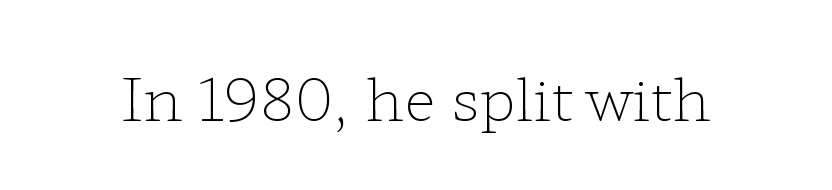
This is roman type, the default non-slanted kind. Character widths vary here, with narrow letters taking less room than wide ones. A typesetter would call this zero additional tracking. Is the type heavy? It reads as light-to-regular instead. The space directly below the letters is spotless.
